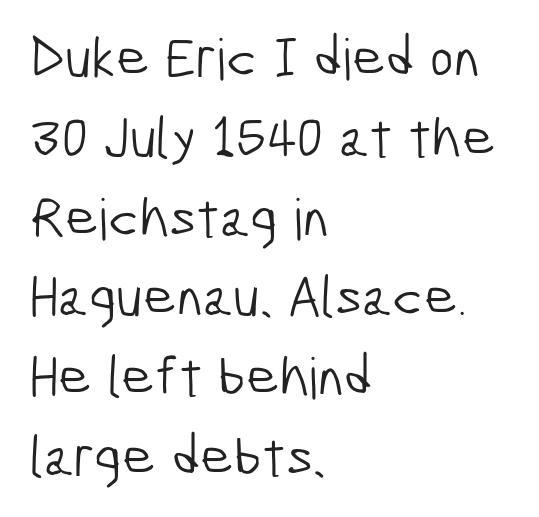
The image shows 57 px light, condensed sans-serif type; set left-aligned, normal line spacing (1.4x), normal letter spacing, not underlined; low stroke contrast and a medium x-height.
